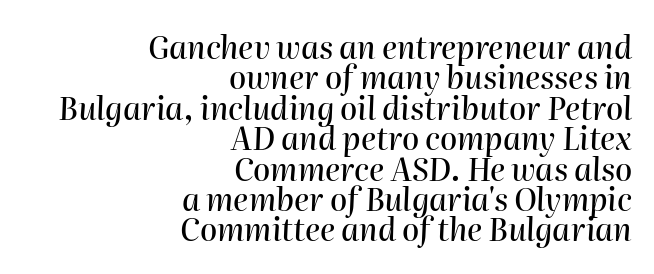
Baseline-to-baseline distance is barely more than the letter height. The space directly below the letters is spotless. You can tell it's italic because the verticals aren't actually vertical. Each letter keeps its own natural width here, so spacing adapts to shape. Tracking here is standard; glyphs follow each other at the usual distance.
